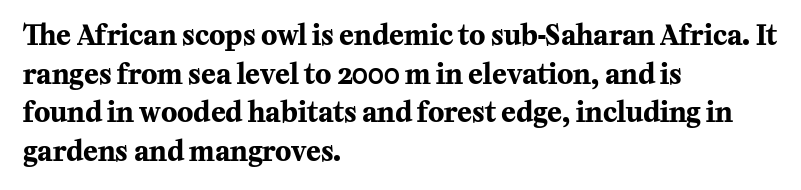
The glyphs are unaccompanied by any horizontal stroke below them. Alignment: flush left. Its strokes are broad and dark, the hallmark of bold type. Designer's note — italics off, roman on.
